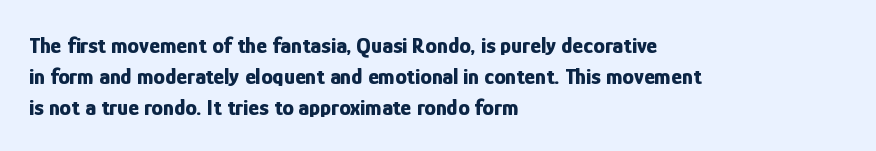
The image shows 23 px bold type, upright; set left-aligned, normal line spacing (1.35x), normal letter spacing, not underlined.
